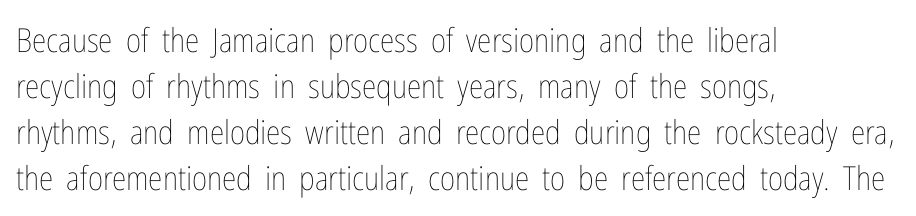
Q: Is the text bold? A: No.
Q: Is the text italic (slanted)? A: No, it is upright.
Q: Is the text underlined? A: No.
Q: How is the paragraph aligned? A: Left-aligned.
Q: Is the spacing between letters normal or unusually wide? A: Normal.
Q: Is the spacing between lines tight, normal or loose? A: Normal.
Q: Width (condensed, normal, or wide)? A: Condensed.
Q: Stroke contrast? A: Low.
Q: x-height? A: Medium.
Q: Monospaced? A: No.
